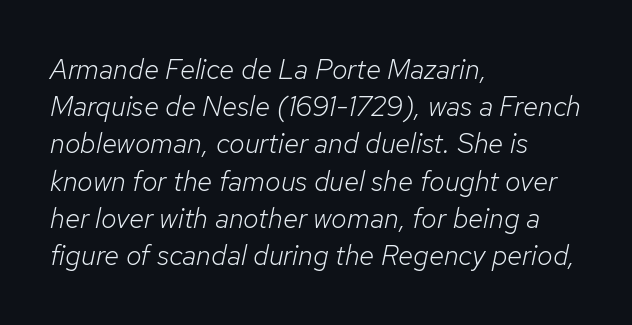
Weight: not bold — regular or lighter. Notice how the passage keeps a crisp vertical edge on the left only. The letters advance in unequal steps, a hallmark of proportional type. Regular leading. This rendering features lettering with no underline. Nobody touched the tracking dial on this one.
